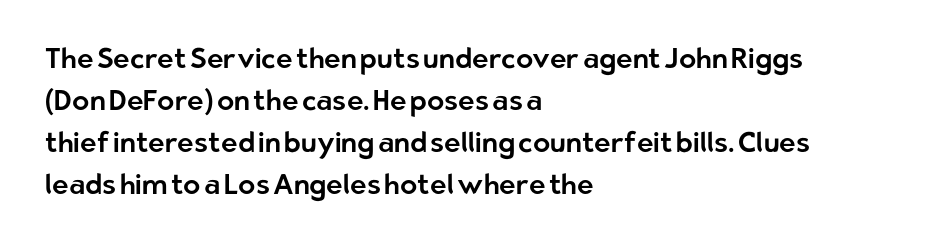
This is sans-serif lettering, the kind often seen on screens and signage. Summary of vertical rhythm: regular, with standard interline spacing. Note the varied advance widths — an 'i' is clearly narrower than an 'm'. Students, note that the glyphs here touch the page at normal intervals. No italicization has been applied; the sample stays upright.
